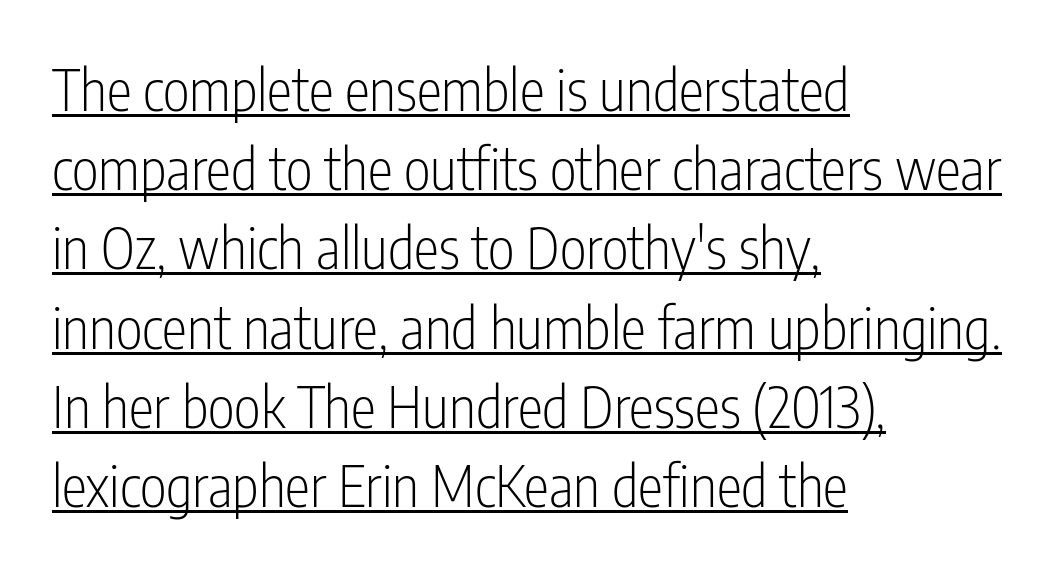
Q: Is the text bold? A: No.
Q: Is the text italic (slanted)? A: No, it is upright.
Q: Is the typeface a serif or a sans-serif typeface? A: Sans-serif.
Q: Is the text underlined? A: Yes.
Q: How is the paragraph aligned? A: Left-aligned.
Q: Is the spacing between letters normal or unusually wide? A: Normal.
Q: Is the spacing between lines tight, normal or loose? A: Normal.
Q: Width (condensed, normal, or wide)? A: Condensed.
Q: Stroke contrast? A: Low.
Q: x-height? A: Medium.
Q: Monospaced? A: No.
